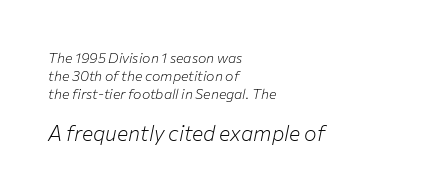
Q: Is the text bold? A: No.
Q: Is the text italic (slanted)? A: Yes, it leans right by about 12 degrees.
Q: Is the text underlined? A: No.
Q: How is the paragraph aligned? A: Left-aligned.
Q: Is the spacing between letters normal or unusually wide? A: Normal.
Q: Is the spacing between lines tight, normal or loose? A: Normal.
Q: Which block of text is set in a larger size, the first (top) or the second (bottom)? A: The second (bottom) one.
